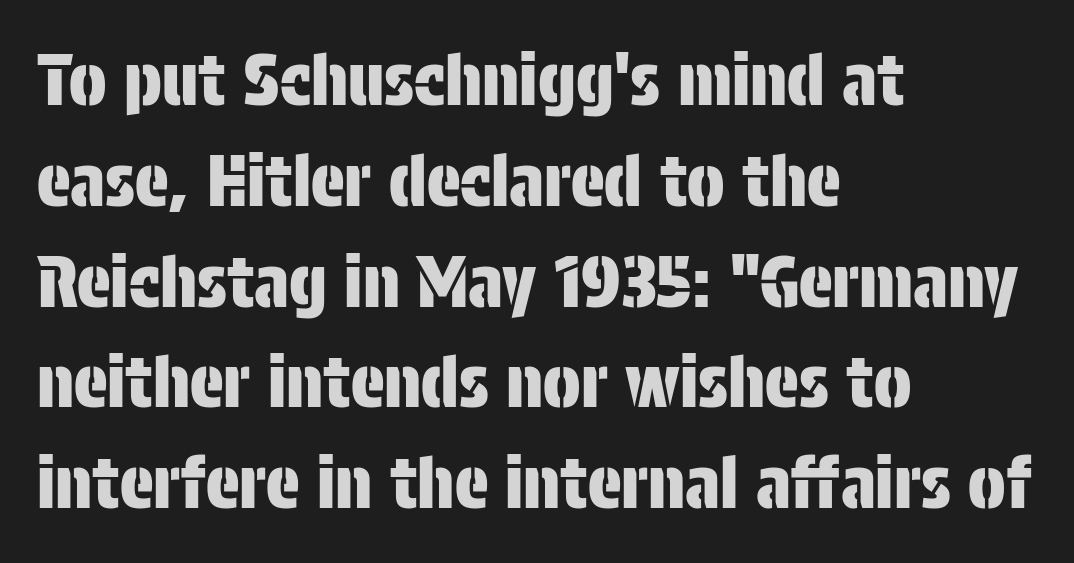
The image shows 70 px condensed sans-serif type, upright; set left-aligned, normal line spacing (1.44x), normal letter spacing, not underlined; low stroke contrast and a large x-height.
